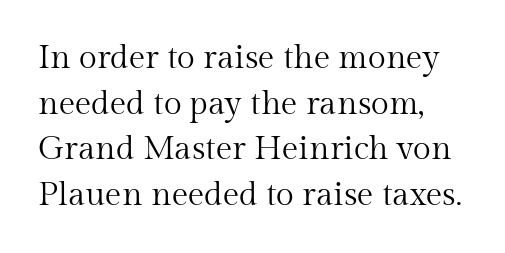
Students, observe: this is what conventionally led text looks like. The characters are drawn with everyday or finer stroke widths. Nope, not italic — everything's standing straight. What kind of face is this? One with serifs. Tracking here is standard; glyphs follow each other at the usual distance. Varying glyph widths throughout — classic text-font behaviour.
